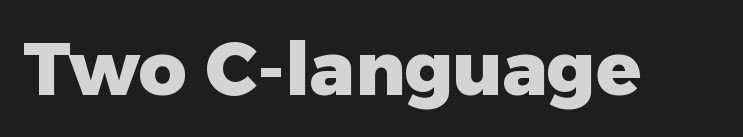
{"serif": "no", "italic": "no", "bold": "yes", "weight": "heavy", "width": "normal", "stroke_contrast": "low", "x_height": "medium", "monospaced": "no", "underline": "no", "letter_spacing": "normal", "letter_spacing_em": 0.0, "glyph_px": 74}
